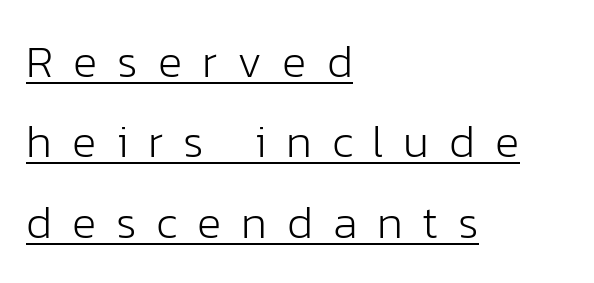
The image shows 46 px light sans-serif type, upright; set left-aligned, line spacing 1.75x, unusually wide letter spacing (+0.43 em), underlined; low stroke contrast and a medium x-height.
